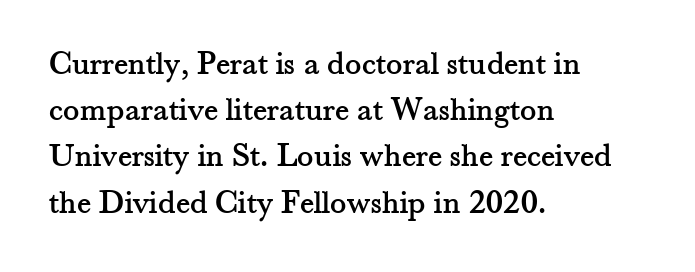
The image shows 34 px serif type, upright; set left-aligned, normal line spacing (1.36x), normal letter spacing, not underlined; medium stroke contrast and a small x-height.
